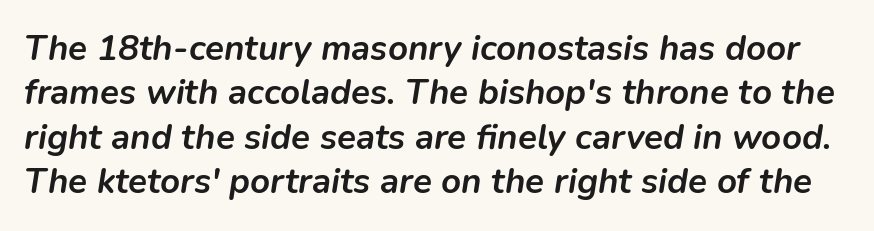
{"italic": "yes", "lean": "right", "slant_degrees": 9, "bold": "yes", "weight": "semibold", "width": "normal", "stroke_contrast": "low", "x_height": "medium", "monospaced": "no", "underline": "no", "line_spacing": "normal", "line_spacing_ratio": 1.27, "letter_spacing": "normal", "letter_spacing_em": 0.0, "glyph_px": 35}
